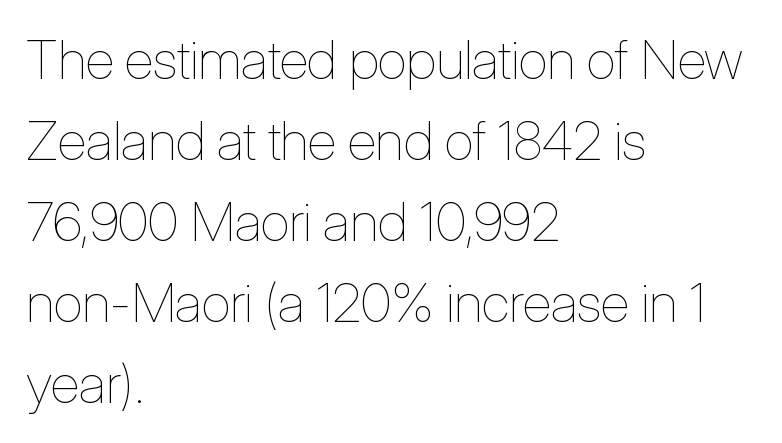
The image shows 54 px thin, condensed type, upright; set left-aligned, normal line spacing (1.5x), normal letter spacing, not underlined; low stroke contrast and a medium x-height.
